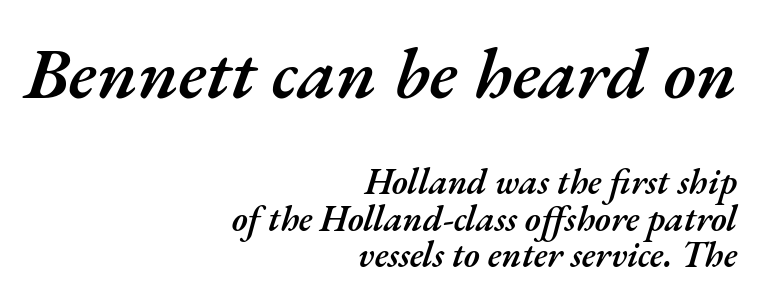
{"italic": "yes", "lean": "right", "slant_degrees": 17, "bold": "semi", "weight": "semibold", "width": "normal", "stroke_contrast": "medium", "x_height": "small", "monospaced": "no", "underline": "no", "align": "right", "line_spacing": "tight", "line_spacing_ratio": 1.02, "letter_spacing": "normal", "letter_spacing_em": 0.0, "larger_block": "first", "size_ratio": 2.03, "glyph_px": 73}
